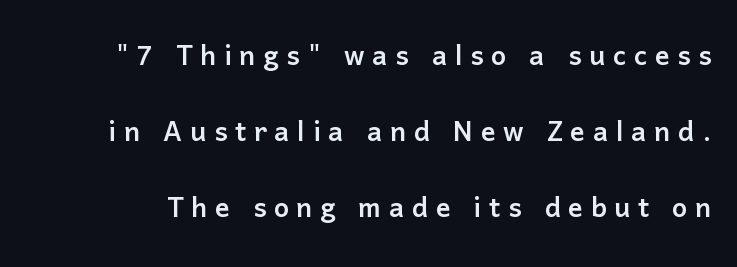
Spacing verdict: proportional, widths tailored to each character. Typographically, this falls in the sans-serif category. Rows of type keep a wide berth in the vertical direction. This rendering features lettering with no underline.
